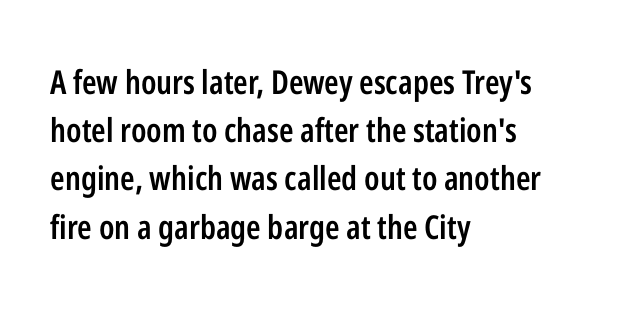
{"serif": "no", "italic": "no", "bold": "semi", "weight": "semibold", "width": "condensed", "stroke_contrast": "low", "x_height": "medium", "monospaced": "no", "underline": "no", "align": "left", "line_spacing": "normal", "line_spacing_ratio": 1.46, "letter_spacing": "normal", "letter_spacing_em": 0.0, "glyph_px": 33}
